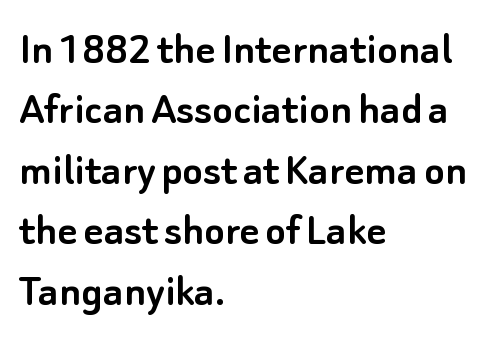
The letters stand upright; this is a roman face. Note the varied advance widths — an 'i' is clearly narrower than an 'm'. You could call the tracking neutral — neither tight nor loose. Caption: multi-line text, flush left, ragged right.
